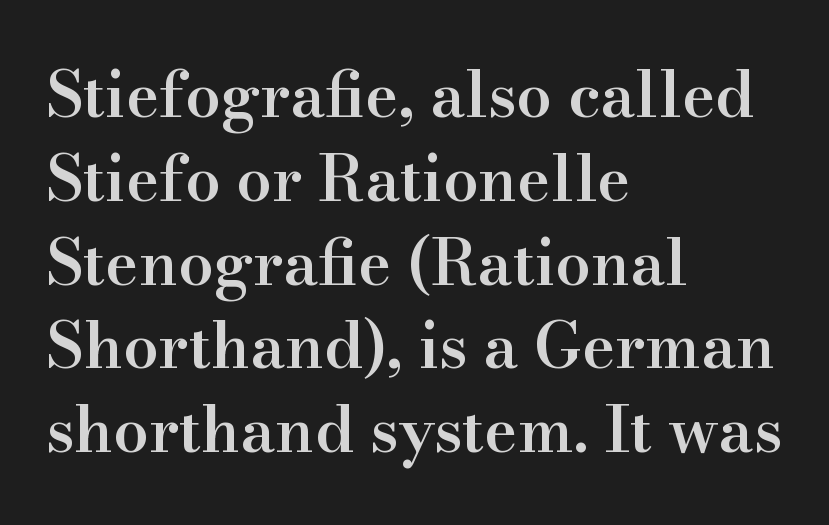
Spacing between characters is what you'd get straight out of the box. Yep, those are serifs on the letters. Type without underlining. These lines are rendered in a variable-pitch font. Posture: vertical.
